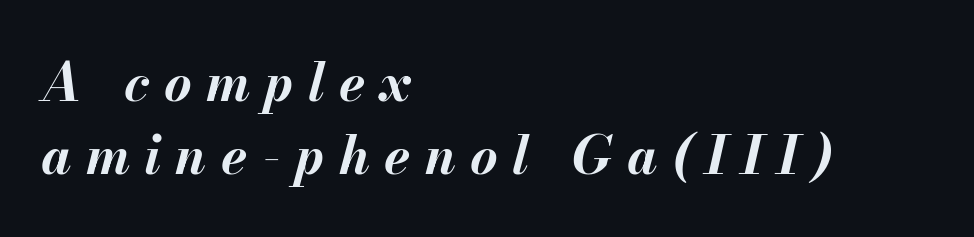
Q: Is the text bold? A: Yes.
Q: Is the text italic (slanted)? A: Yes, it leans right by about 13 degrees.
Q: Is the text underlined? A: No.
Q: How is the paragraph aligned? A: Left-aligned.
Q: Is the spacing between letters normal or unusually wide? A: Unusually wide.
Q: Is the spacing between lines tight, normal or loose? A: Normal.
Q: Width (condensed, normal, or wide)? A: Normal.
Q: Stroke contrast? A: Medium.
Q: x-height? A: Small.
Q: Monospaced? A: No.
